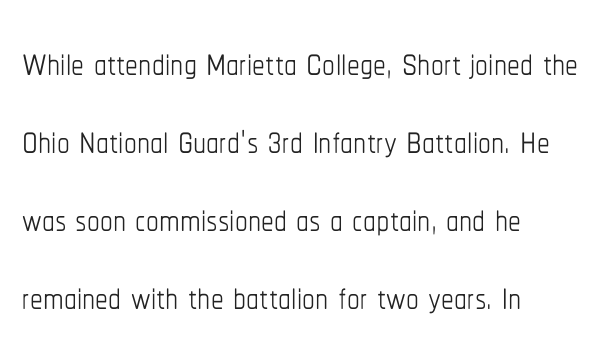
The area under the type is left untouched. Ink coverage per letter is moderate at most. The face used here is proportionally spaced, like ordinary book or web type. Tracking here is standard; glyphs follow each other at the usual distance. The font's upright variant was chosen for this text.
